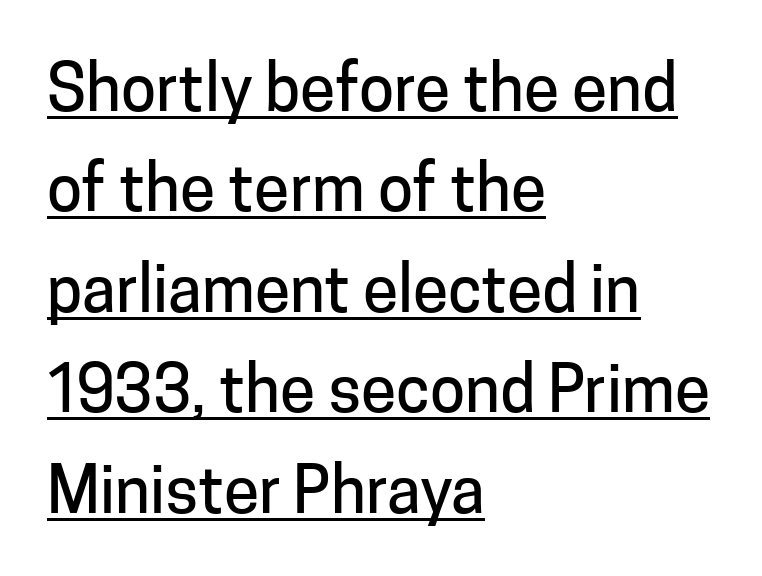
The paragraph shown leans on its left margin. The letters stand straight up with perfectly vertical stems. To sum up the face: it is a sans, with no serifs. Here the designer chose a conventional face with non-uniform glyph widths.
